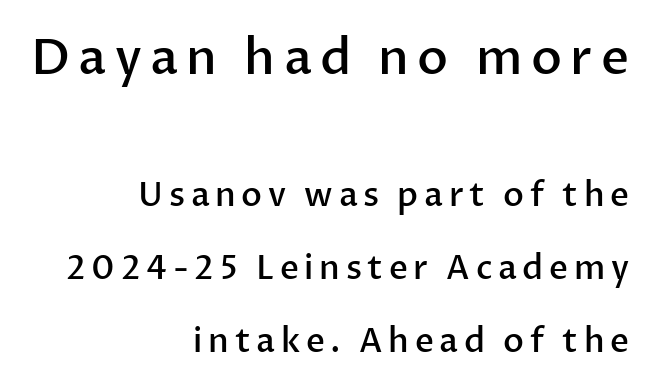
Top chunk: large. Bottom chunk: small. Nope, not italic — everything's standing straight. Semibold letterforms, between regular and bold. Each row of text sits above clean, open space.
